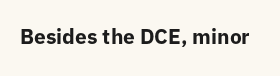
{"italic": "no", "bold": "yes", "underline": "no", "letter_spacing": "normal", "letter_spacing_em": 0.0, "glyph_px": 21}
